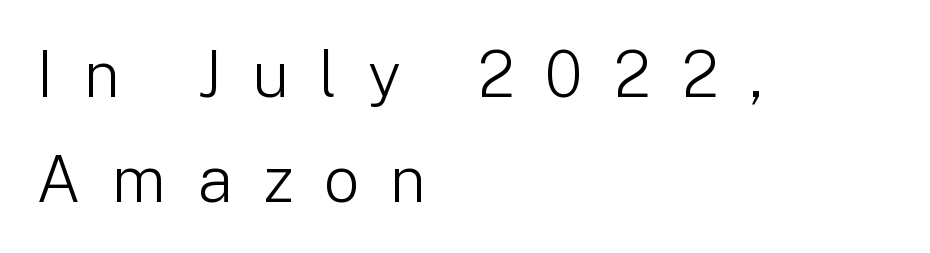
Q: Is the text bold? A: No.
Q: Is the text italic (slanted)? A: No, it is upright.
Q: Is the typeface a serif or a sans-serif typeface? A: Sans-serif.
Q: Is the text underlined? A: No.
Q: How is the paragraph aligned? A: Left-aligned.
Q: Is the spacing between letters normal or unusually wide? A: Unusually wide.
Q: Is the spacing between lines tight, normal or loose? A: Normal.
Q: Width (condensed, normal, or wide)? A: Normal.
Q: Stroke contrast? A: Low.
Q: x-height? A: Medium.
Q: Monospaced? A: No.
